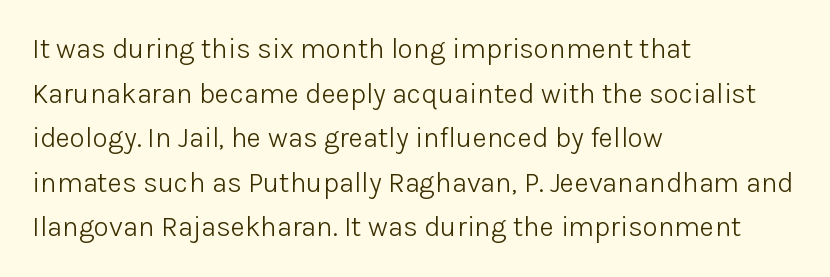
The image shows 28 px light sans-serif type, upright; set left-aligned, normal line spacing (1.59x), normal letter spacing, not underlined; low stroke contrast and a medium x-height.
